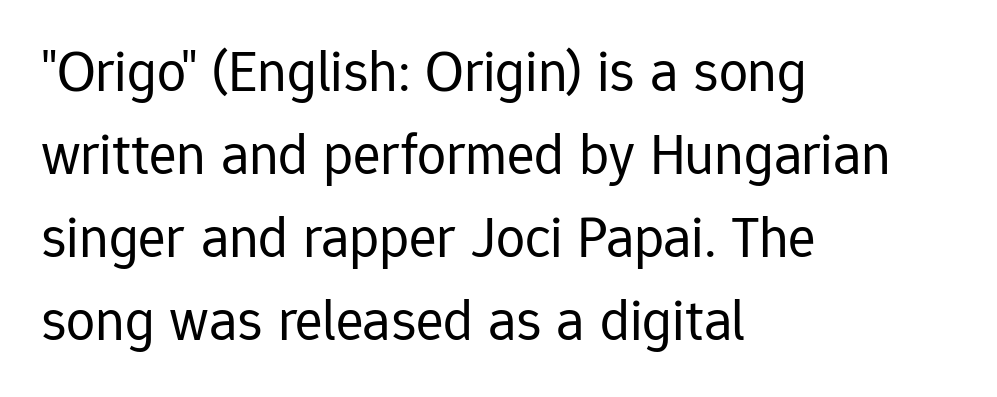
Q: Is the text bold? A: No.
Q: Is the text italic (slanted)? A: No, it is upright.
Q: Is the typeface a serif or a sans-serif typeface? A: Sans-serif.
Q: Is the text underlined? A: No.
Q: How is the paragraph aligned? A: Left-aligned.
Q: Is the spacing between letters normal or unusually wide? A: Normal.
Q: Is the spacing between lines tight, normal or loose? A: Normal.
Q: Width (condensed, normal, or wide)? A: Normal.
Q: Stroke contrast? A: Low.
Q: x-height? A: Medium.
Q: Monospaced? A: No.
